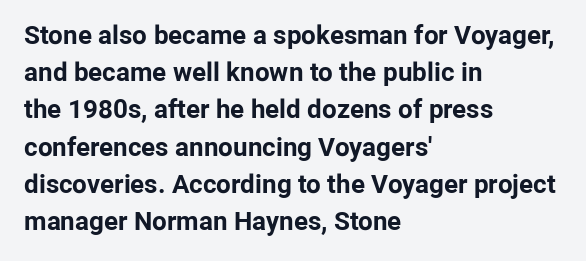
The image shows 26 px bold type, upright; set left-aligned, normal line spacing (1.43x), normal letter spacing, not underlined.
